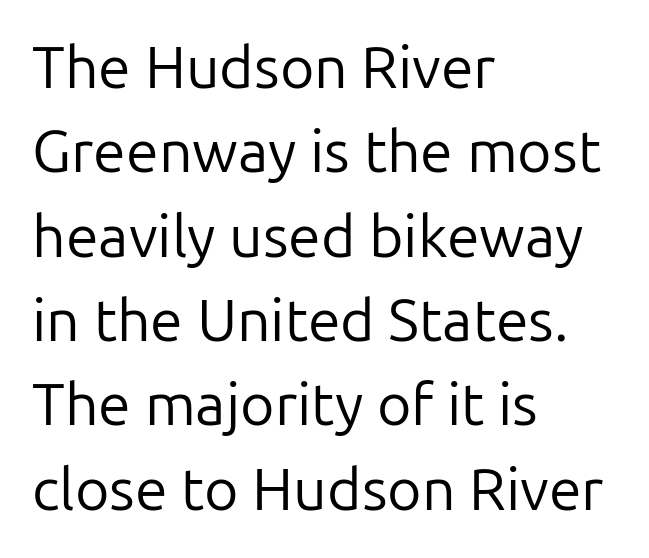
Observe the absence of serifs on each vertical stroke in this sample. You can tell it's not italic because the verticals are truly vertical. Which margin do the lines hug? The left one — the right edge is uneven. Rule under the text: the space is simply empty.
